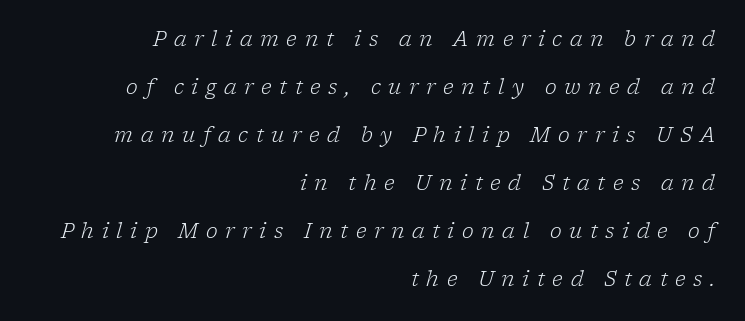
{"italic": "yes", "lean": "right", "slant_degrees": 17, "bold": "no", "underline": "no", "align": "right", "line_spacing": "loose", "line_spacing_ratio": 2.4, "letter_spacing": "wide", "letter_spacing_em": 0.38, "glyph_px": 20}
